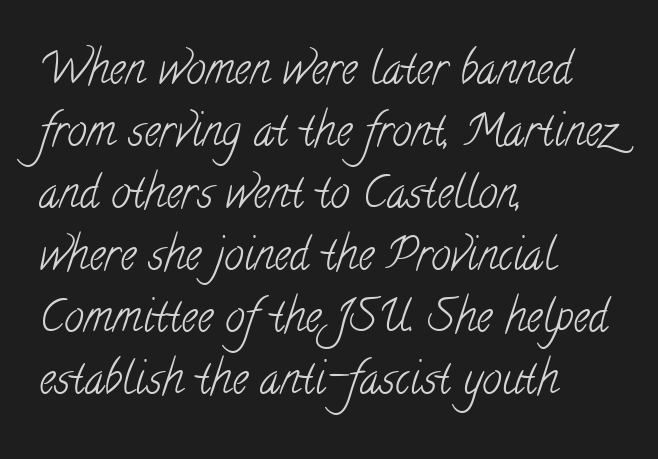
{"serif": "yes", "bold": "no", "weight": "light", "width": "condensed", "stroke_contrast": "low", "x_height": "small", "monospaced": "no", "underline": "no", "align": "left", "line_spacing": "normal", "line_spacing_ratio": 1.41, "letter_spacing": "normal", "letter_spacing_em": 0.0, "glyph_px": 44}
